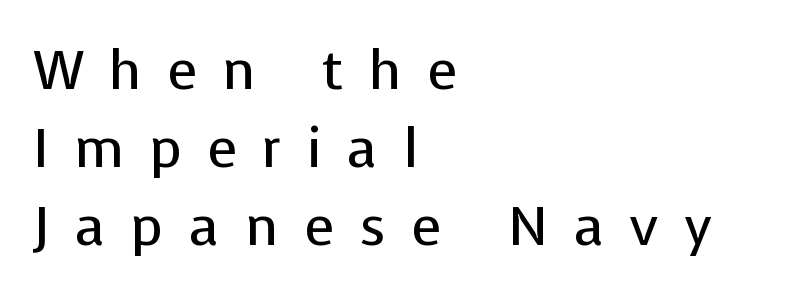
{"serif": "no", "italic": "no", "bold": "no", "weight": "regular", "width": "normal", "stroke_contrast": "low", "x_height": "medium", "monospaced": "no", "underline": "no", "align": "left", "line_spacing": "normal", "line_spacing_ratio": 1.42, "letter_spacing": "wide", "letter_spacing_em": 0.46, "glyph_px": 55}
